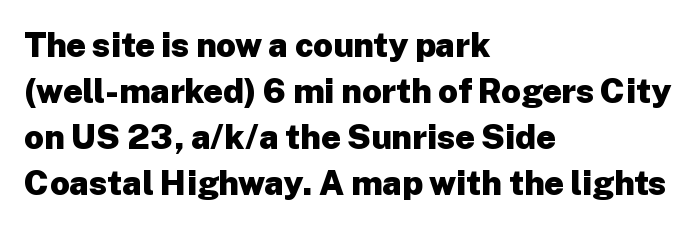
These lines are set flush left with a ragged right edge. The passage shown stacks its lines at a standard gap. Compared with an ordinary text face, these strokes are far heavier — a full bold. Underline: absent.
